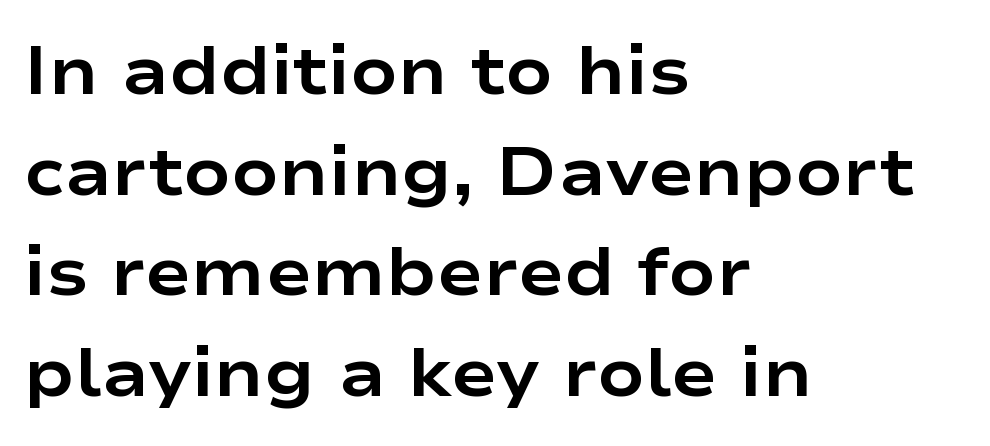
Q: Is the text bold? A: Yes.
Q: Is the text italic (slanted)? A: No, it is upright.
Q: Is the typeface a serif or a sans-serif typeface? A: Sans-serif.
Q: Is the text underlined? A: No.
Q: How is the paragraph aligned? A: Left-aligned.
Q: Is the spacing between letters normal or unusually wide? A: Normal.
Q: Is the spacing between lines tight, normal or loose? A: Normal.
Q: Width (condensed, normal, or wide)? A: Wide.
Q: Stroke contrast? A: Low.
Q: x-height? A: Medium.
Q: Monospaced? A: No.
